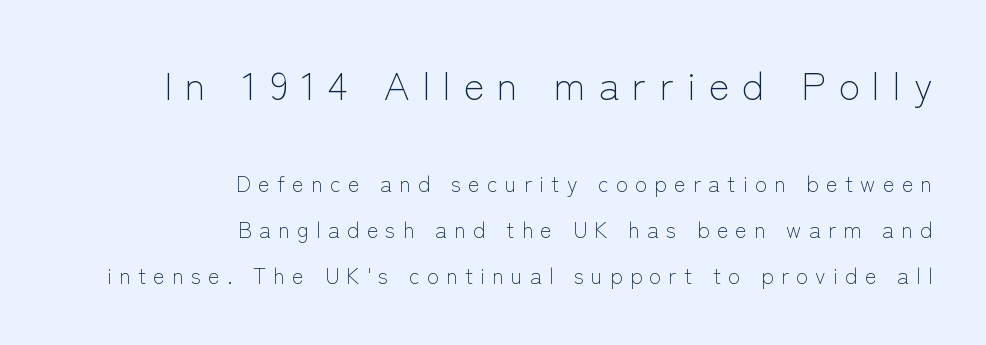
The image shows 39 px light sans-serif type, upright; set right-aligned, loose line spacing (2.08x), unusually wide letter spacing (+0.33 em), not underlined; the first (top) block is 1.77x larger; low stroke contrast and a medium x-height.
